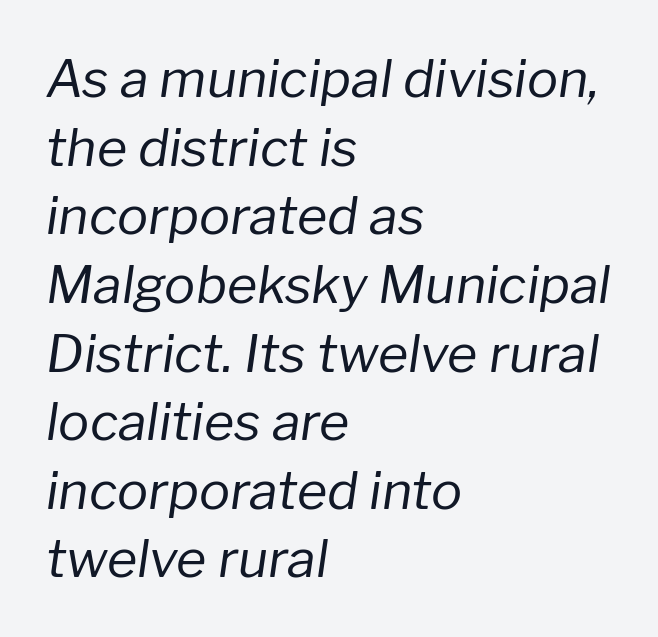
The image shows 52 px regular-weight type, italic (leaning right); set left-aligned, normal line spacing (1.32x), normal letter spacing, not underlined; low stroke contrast and a medium x-height.
